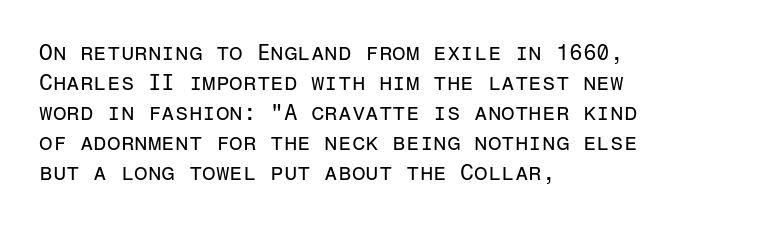
{"italic": "no", "bold": "no", "underline": "no", "align": "left", "line_spacing": "normal", "line_spacing_ratio": 1.36, "letter_spacing": "normal", "letter_spacing_em": 0.0, "glyph_px": 22}
